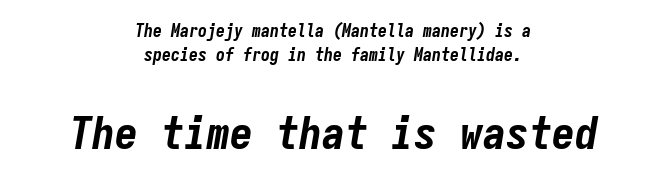
The image shows 46 px bold, condensed type, italic (leaning right), monospaced; set centered, normal line spacing (1.34x), normal letter spacing, not underlined; the second (bottom) block is 2.56x larger; low stroke contrast and a medium x-height.
